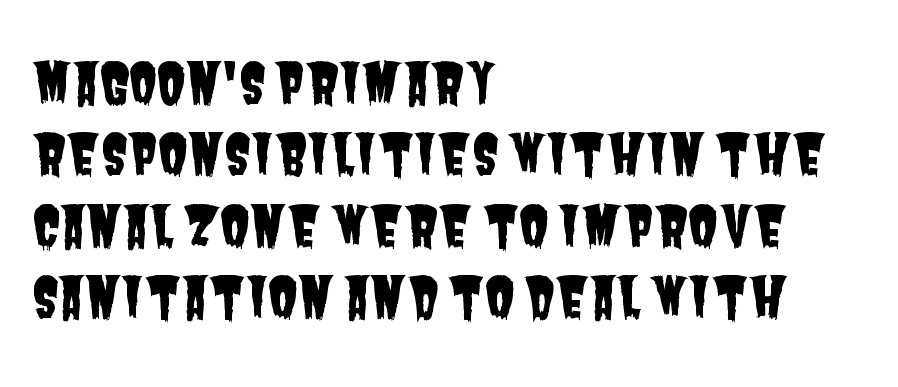
The letters advance in unequal steps, a hallmark of proportional type. Note: no serifs on the glyphs. The lines are quadded left. Standard letterfit; no display-style spreading of the glyphs. The vertical gap from one line to the next is medium.
